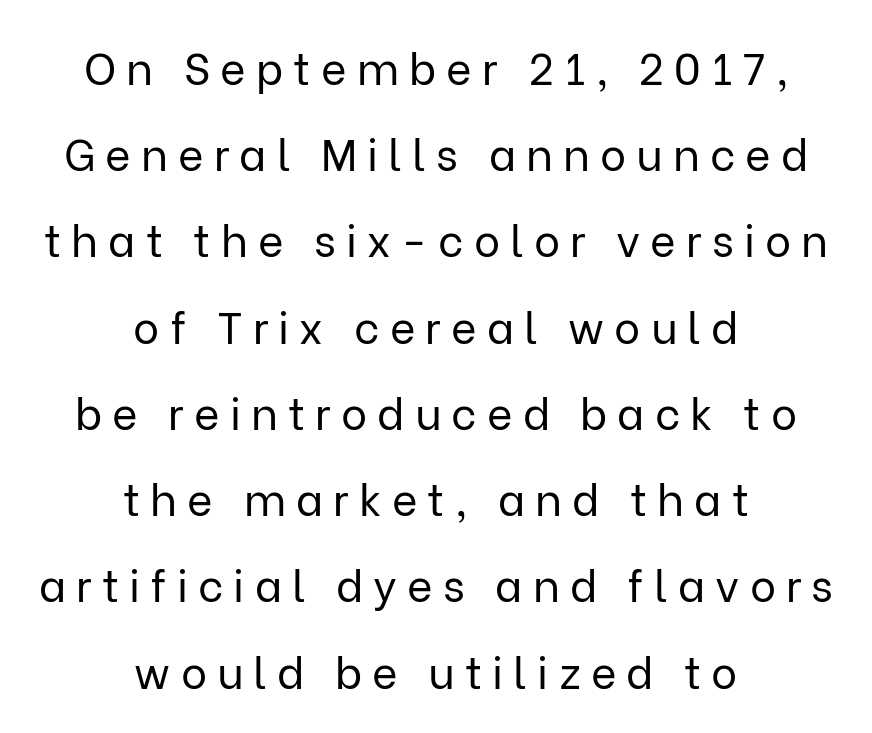
The image shows 44 px regular-weight sans-serif type, upright; set centered, loose line spacing (1.96x), unusually wide letter spacing (+0.23 em), not underlined; low stroke contrast and a medium x-height.
